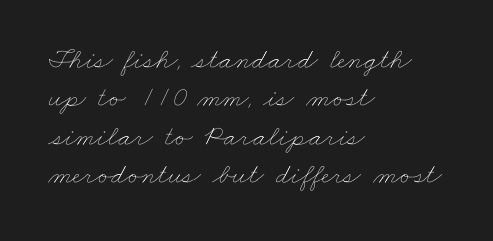
Q: Is the text bold? A: No.
Q: Is the text underlined? A: No.
Q: How is the paragraph aligned? A: Left-aligned.
Q: Is the spacing between letters normal or unusually wide? A: Normal.
Q: Is the spacing between lines tight, normal or loose? A: Normal.
Q: Width (condensed, normal, or wide)? A: Wide.
Q: Stroke contrast? A: Low.
Q: x-height? A: Small.
Q: Monospaced? A: No.
